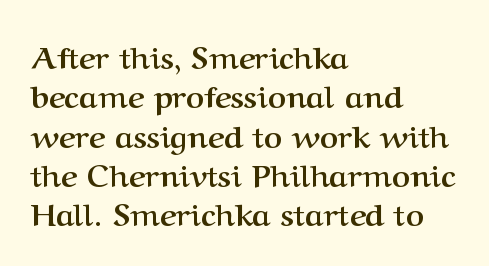
Leftover space on each line is placed entirely after the last word. Only glyphs here, with clear space below each row. The axis of the letterforms is exactly vertical. Words appear dense and cohesive because spacing is normal. A typesetter would label this face a serif. Summary of vertical rhythm: regular, with standard interline spacing.
